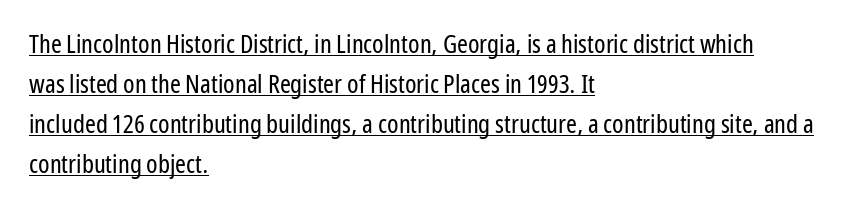
Left-aligned paragraph, ragged on the right. Beneath each row of characters lies a ruled line. In terms of letterspacing, this is plain default setting. Quick note: not italic, upright. Bold? No — there's no thickening of the strokes.
